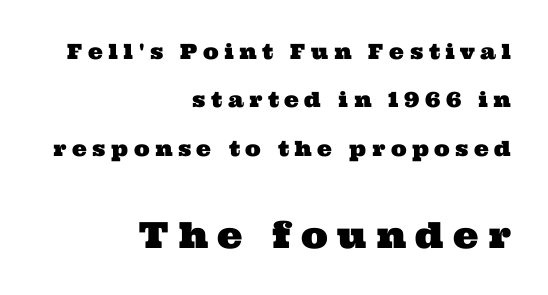
The image shows 36 px wide serif type; set right-aligned, loose line spacing (2.3x), unusually wide letter spacing (+0.26 em), not underlined; the second (bottom) block is 1.71x larger; medium stroke contrast and a medium x-height.
